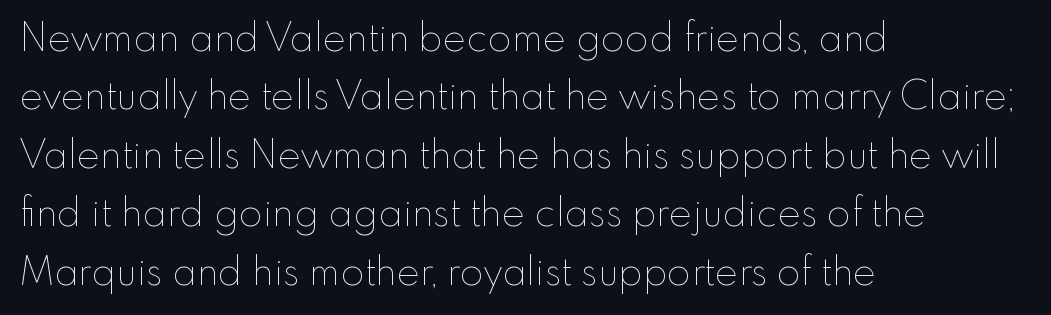
Q: Is the text bold? A: No.
Q: Is the text italic (slanted)? A: No, it is upright.
Q: Is the text underlined? A: No.
Q: How is the paragraph aligned? A: Left-aligned.
Q: Is the spacing between letters normal or unusually wide? A: Normal.
Q: Is the spacing between lines tight, normal or loose? A: Normal.
Q: Width (condensed, normal, or wide)? A: Normal.
Q: Stroke contrast? A: Low.
Q: x-height? A: Small.
Q: Monospaced? A: No.
